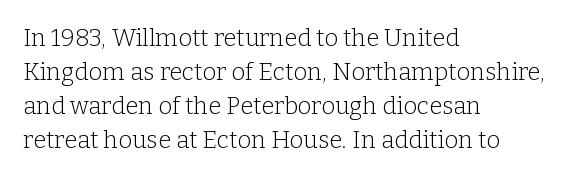
Just letters on the line, the space beneath them empty. The lines sit at an ordinary, default distance from one another. Reading down the block, your eye returns to a fixed left position each line. Think standard paragraph weight, or any step lighter than that.
